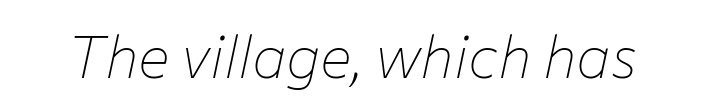
{"italic": "yes", "lean": "right", "slant_degrees": 12, "bold": "no", "weight": "thin", "width": "normal", "stroke_contrast": "low", "x_height": "medium", "monospaced": "no", "underline": "no", "letter_spacing": "normal", "letter_spacing_em": 0.0, "glyph_px": 59}
